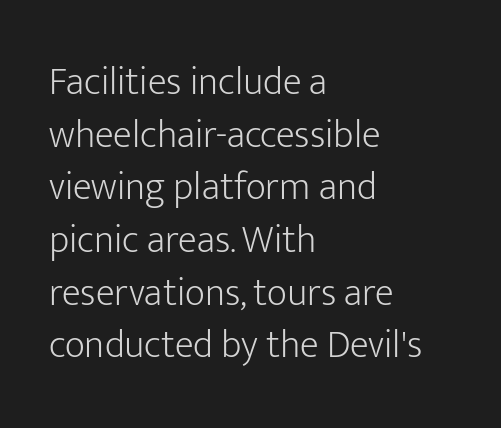
Descenders are the only things crossing below the line. Caption: standard tracking, unaltered. Examine the stroke ends and you'll find no serifs. Honestly, the row spacing looks completely unremarkable.
